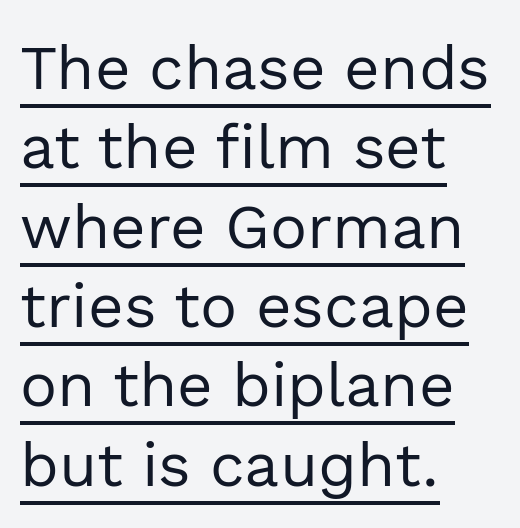
The image shows 62 px regular-weight sans-serif type, upright; set left-aligned, normal line spacing (1.28x), normal letter spacing, underlined; a medium x-height.
